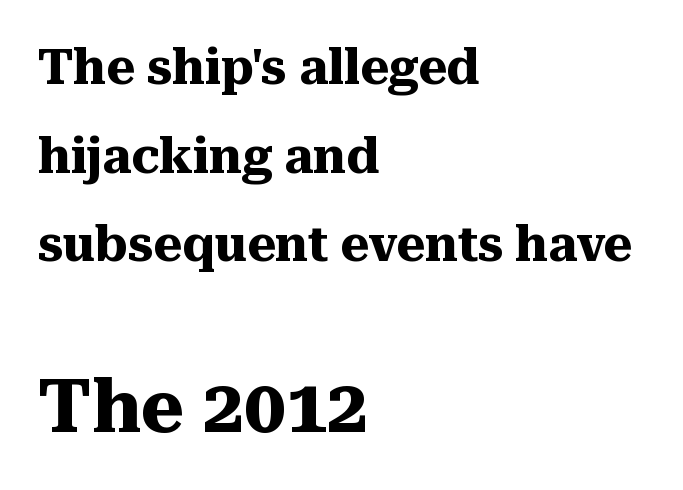
The horizontal fit of the characters is conventional and even. Proportional: the letters do not fall into vertical columns. Small tapered or slab feet sit at the stroke ends, so this counts as serif. Is the block centered? No — it sits flush against the left margin. The passage shown is not underscored anywhere.
